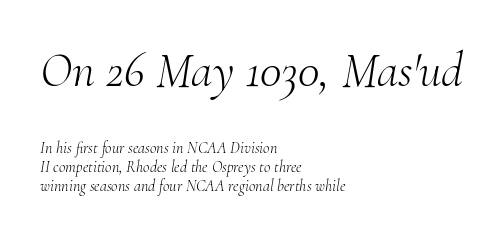
The image shows 49 px light serif type, italic (leaning right); set left-aligned, line spacing 1.19x, normal letter spacing, not underlined; the first (top) block is 3.06x larger; medium stroke contrast and a small x-height.
